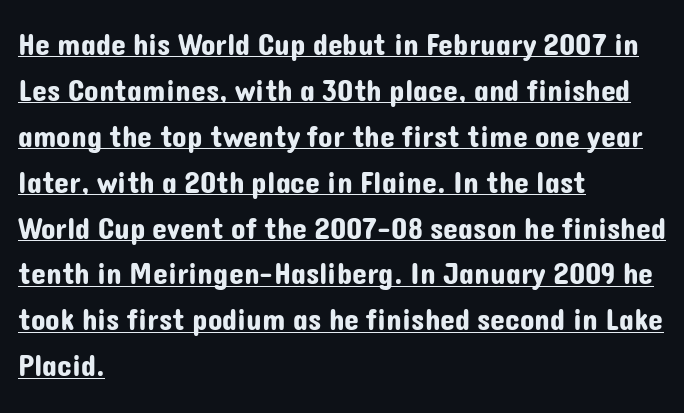
The typesetter chose a ragged-right arrangement here. You could not count columns in this text — the font is proportionally spaced. Notice how descenders clear the ascenders below comfortably — that's standard leading. Honestly, the underline is the first thing you notice here. Is there any slant? The stems are plumb.
